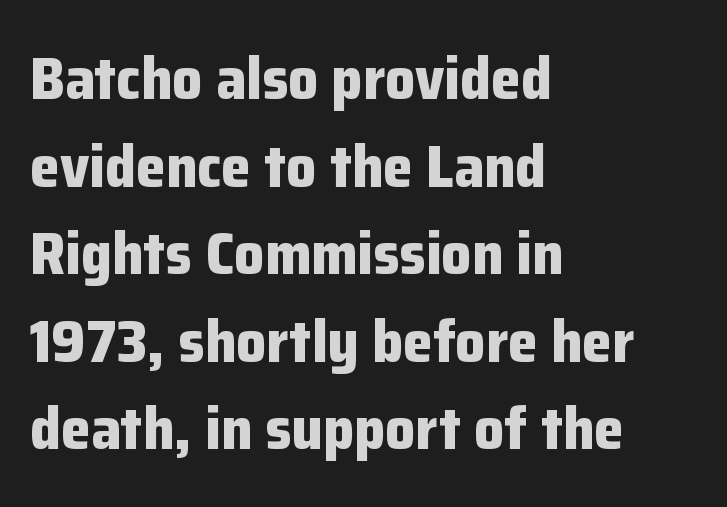
The typesetting leans heavy: a genuine bold. Look at the bottom of the vertical strokes: they stop flat, with no serifs. A clean baseline with only descenders dipping below it. Default kerning and tracking; the words read as compact shapes. Quick note: not italic, upright.
